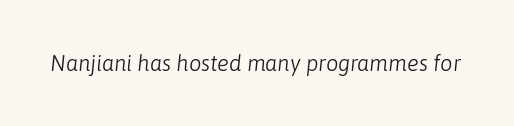
Each word holds together tightly as a unit, with standard inter-letter gaps. Stroke mass is kept to a normal reading level or below. Slant detected: the letters are inclined. Any mark beneath the type? The region is blank.
